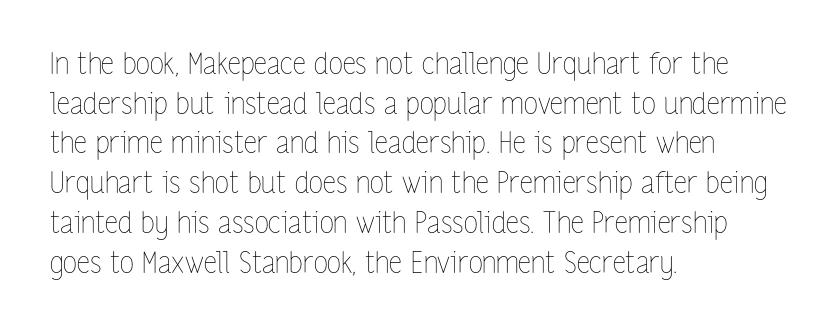
{"italic": "no", "bold": "no", "weight": "thin", "width": "condensed", "stroke_contrast": "low", "x_height": "medium", "monospaced": "no", "underline": "no", "align": "left", "line_spacing": "normal", "line_spacing_ratio": 1.37, "letter_spacing": "normal", "letter_spacing_em": 0.0, "glyph_px": 29}
